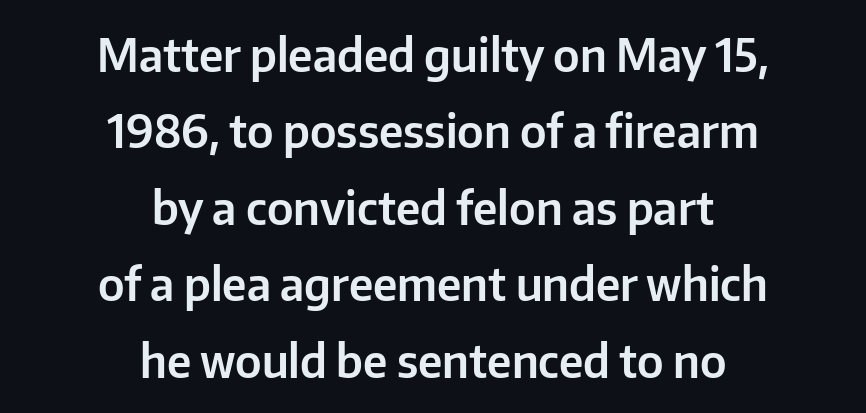
Q: Is the text italic (slanted)? A: No, it is upright.
Q: Is the typeface a serif or a sans-serif typeface? A: Sans-serif.
Q: Is the text underlined? A: No.
Q: How is the paragraph aligned? A: Centered.
Q: Is the spacing between letters normal or unusually wide? A: Normal.
Q: Is the spacing between lines tight, normal or loose? A: Normal.
Q: Width (condensed, normal, or wide)? A: Normal.
Q: Stroke contrast? A: Low.
Q: x-height? A: Medium.
Q: Monospaced? A: No.
